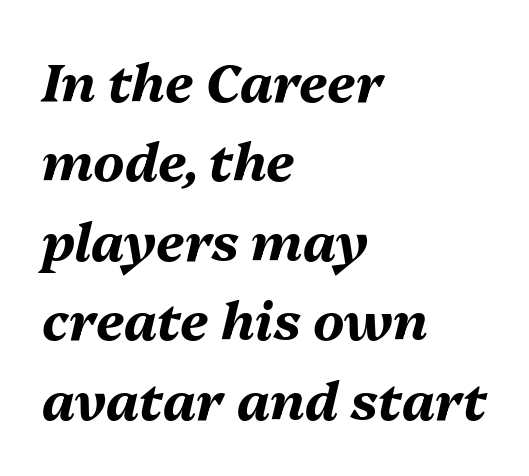
{"italic": "yes", "lean": "right", "slant_degrees": 13, "bold": "yes", "weight": "bold", "width": "normal", "stroke_contrast": "medium", "x_height": "medium", "monospaced": "no", "underline": "no", "align": "left", "line_spacing": "normal", "line_spacing_ratio": 1.5, "letter_spacing": "normal", "letter_spacing_em": 0.0, "glyph_px": 53}
